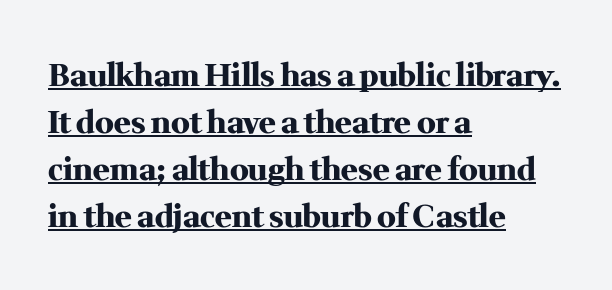
Q: Is the text bold? A: Yes.
Q: Is the text italic (slanted)? A: No, it is upright.
Q: Is the typeface a serif or a sans-serif typeface? A: Serif.
Q: Is the text underlined? A: Yes.
Q: How is the paragraph aligned? A: Left-aligned.
Q: Is the spacing between letters normal or unusually wide? A: Normal.
Q: Is the spacing between lines tight, normal or loose? A: Normal.
Q: Width (condensed, normal, or wide)? A: Normal.
Q: Stroke contrast? A: Medium.
Q: x-height? A: Medium.
Q: Monospaced? A: No.
